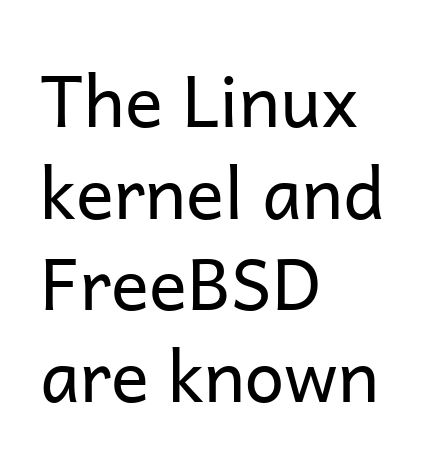
{"serif": "no", "italic": "no", "bold": "no", "weight": "regular", "width": "normal", "stroke_contrast": "low", "x_height": "medium", "monospaced": "no", "underline": "no", "align": "left", "line_spacing": "normal", "line_spacing_ratio": 1.29, "letter_spacing": "normal", "letter_spacing_em": 0.0, "glyph_px": 71}
